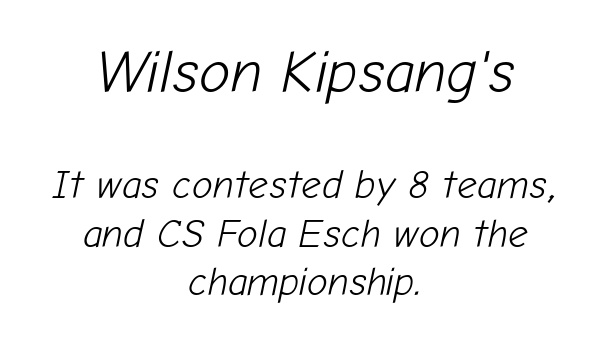
The image shows 59 px light type, italic (leaning right); set centered, normal line spacing (1.25x), normal letter spacing, not underlined; the first (top) block is 1.51x larger; low stroke contrast and a medium x-height.
